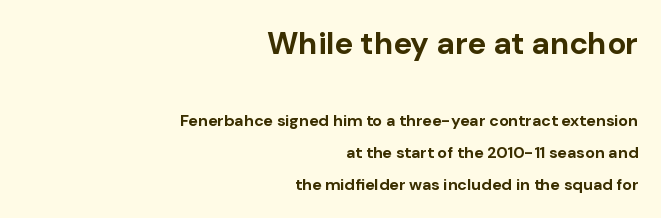
The upper block of text is set noticeably larger than the block beneath it. The specimen omits any rule beneath the text block's lines. These lines are rendered in a variable-pitch font. The face used here is rendered with its standard letterfit. The rendering uses a large line-height, opening up the rows. Ascenders rise straight up at ninety degrees.
